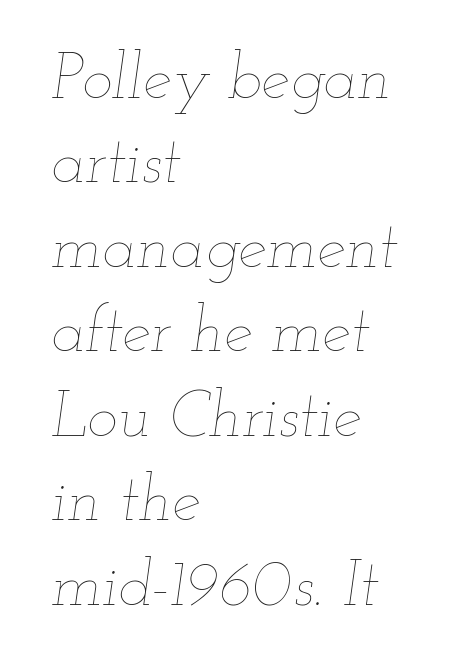
Q: Is the text bold? A: No.
Q: Is the text italic (slanted)? A: Yes, it leans right by about 12 degrees.
Q: Is the text underlined? A: No.
Q: How is the paragraph aligned? A: Left-aligned.
Q: Is the spacing between letters normal or unusually wide? A: Normal.
Q: Is the spacing between lines tight, normal or loose? A: Normal.
Q: Width (condensed, normal, or wide)? A: Wide.
Q: Stroke contrast? A: Low.
Q: x-height? A: Small.
Q: Monospaced? A: No.
